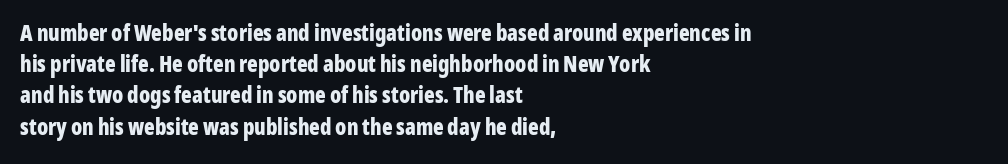
In CSS terms this would be text-align: left. Baseline-to-baseline distance is the conventional proportion of letter height. Notice how the stems are strictly vertical — no italics here. The space beneath each line is pristine and unruled. Spacing between characters is what you'd get straight out of the box. The passage shown is emphatically bold.
